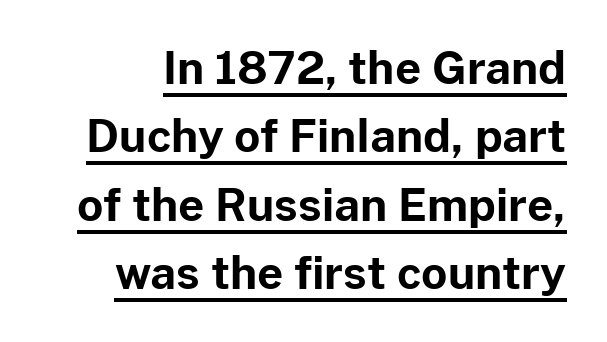
{"serif": "no", "italic": "no", "bold": "yes", "weight": "bold", "width": "normal", "stroke_contrast": "low", "x_height": "medium", "monospaced": "no", "underline": "yes", "line_spacing": "normal", "line_spacing_ratio": 1.52, "letter_spacing": "normal", "letter_spacing_em": 0.0, "glyph_px": 45}
